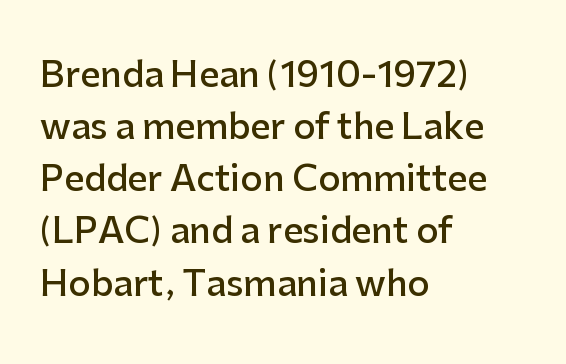
Firm but not heavy-handed strokes: this text is semibold. The font's upright variant was chosen for this text. These lines are rendered in a variable-pitch font. Each line starts at the same left margin while the right side varies. Regarding leading, the lines here are spaced in the standard way. The characters display no serif detailing; their extremities are plain.
